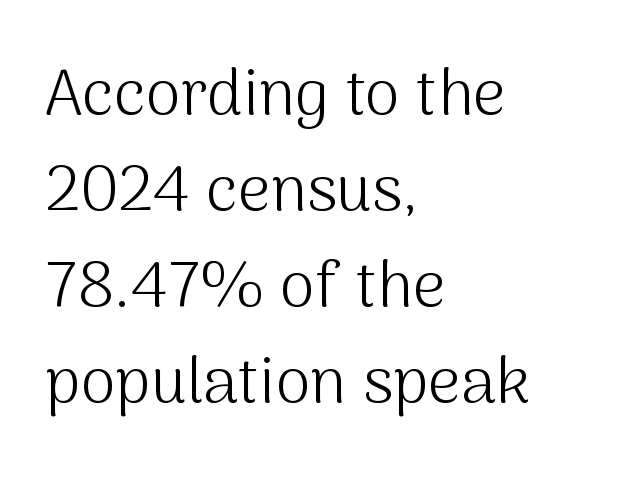
Horizontally, the lines are justified to the leading edge only. What stands out about the letter spacing? Nothing — it is the standard amount. Each letter keeps its own natural width here, so spacing adapts to shape. Weight class: somewhere from thin through regular. This is roman type, the default non-slanted kind. Clear beneath every line of the passage.
